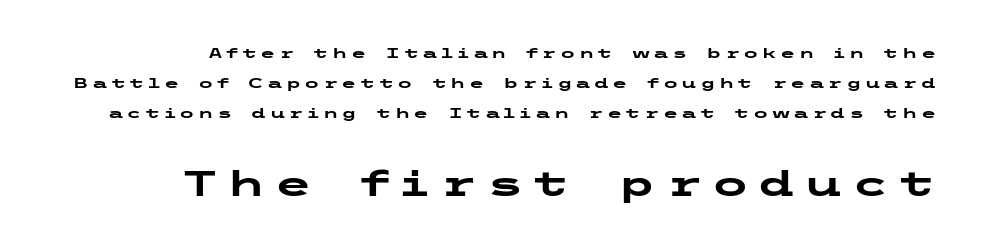
Notice how thick the strokes are: this is what a full bold looks like. No word sits above an underline. These lines are composed in type without serifs. Summary of vertical rhythm: relaxed, with wide interline spacing. Students, note that the glyphs here are deliberately spaced far apart.
